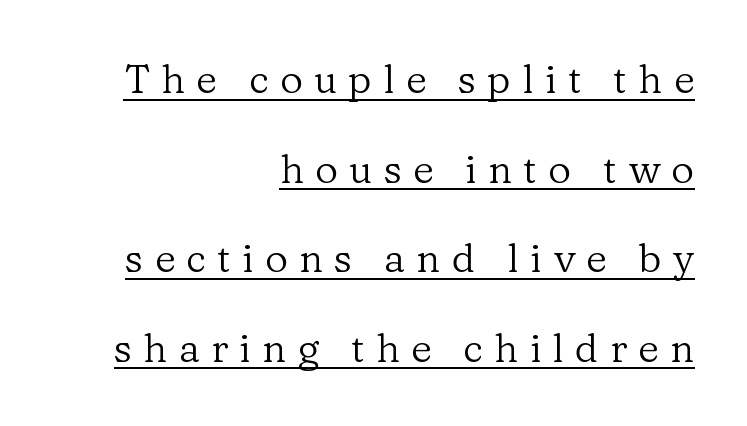
Q: Is the text bold? A: No.
Q: Is the text italic (slanted)? A: No, it is upright.
Q: Is the typeface a serif or a sans-serif typeface? A: Serif.
Q: Is the text underlined? A: Yes.
Q: How is the paragraph aligned? A: Right-aligned.
Q: Is the spacing between letters normal or unusually wide? A: Unusually wide.
Q: Is the spacing between lines tight, normal or loose? A: Loose.
Q: Width (condensed, normal, or wide)? A: Normal.
Q: Stroke contrast? A: Low.
Q: x-height? A: Medium.
Q: Monospaced? A: No.
